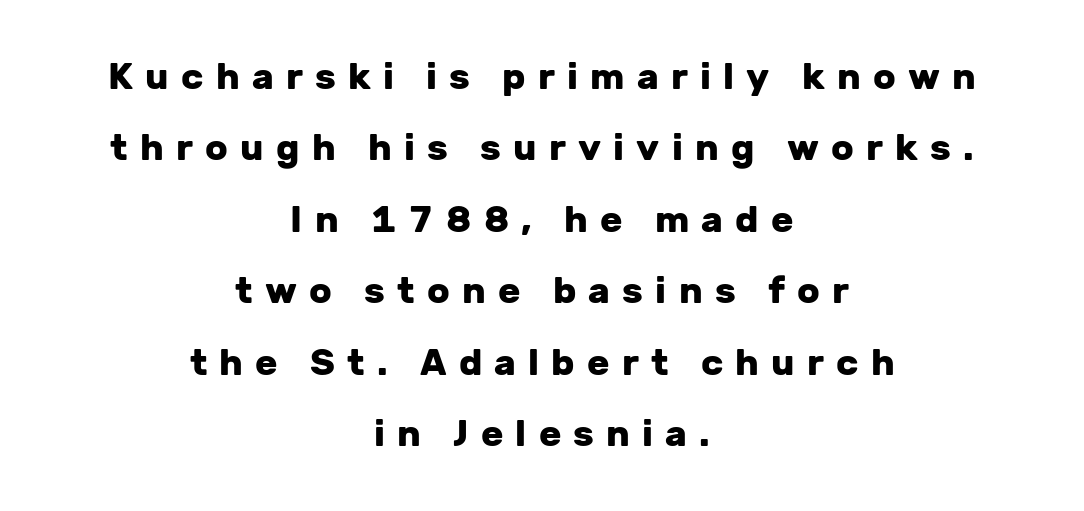
{"serif": "no", "italic": "no", "bold": "yes", "weight": "heavy", "width": "normal", "stroke_contrast": "low", "x_height": "medium", "monospaced": "no", "underline": "no", "align": "center", "line_spacing": "loose", "line_spacing_ratio": 1.93, "letter_spacing": "wide", "letter_spacing_em": 0.33, "glyph_px": 37}
